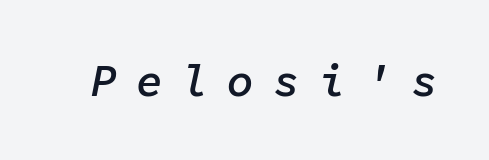
The specimen omits any rule beneath the text block's lines. The rendering uses typewriter-style spacing with identical character cells. Does the weight exceed regular? Yes, but only to semibold. Does the lettering tilt? It does — this is italic.
